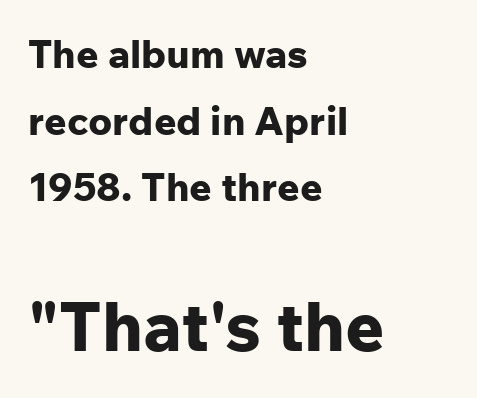
Quick note: underline off. Alignment: flush left. Here the designer chose a conventional face with non-uniform glyph widths. Note: smaller setting up top, larger setting below.
